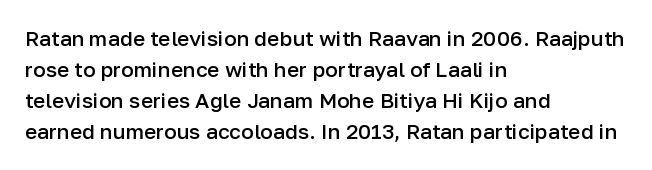
{"italic": "no", "bold": "semi", "underline": "no", "align": "left", "line_spacing": "normal", "line_spacing_ratio": 1.48, "letter_spacing": "normal", "letter_spacing_em": 0.0, "glyph_px": 21}
